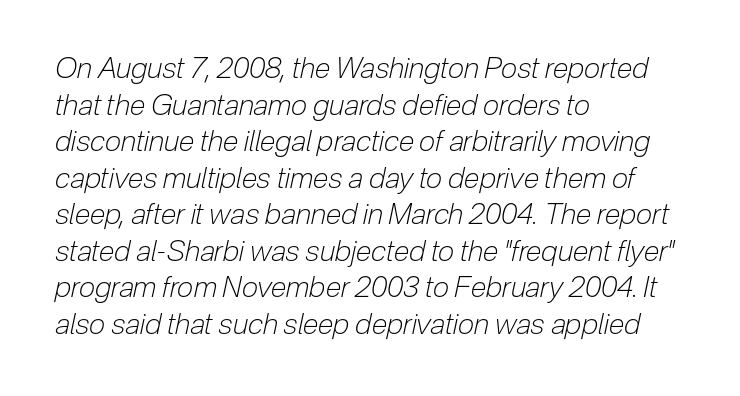
The glyphs are unaccompanied by any horizontal stroke below them. If you drew a line through each stem, it would be angled. The lines sit at an ordinary, default distance from one another. This sample uses plain, unmodified letter spacing. The cut favours lightness, reaching ordinary text weight at its darkest.
